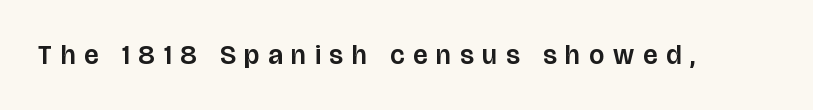
Lines of text with bare space underneath. Honestly, the letter spacing is so wide it's the main thing you notice. The letters stand upright; this is a roman face.
